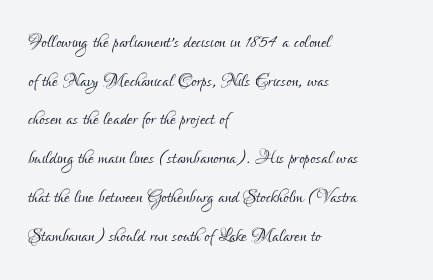
Q: Is the text bold? A: No.
Q: Is the text italic (slanted)? A: Yes.
Q: Is the text underlined? A: No.
Q: How is the paragraph aligned? A: Left-aligned.
Q: Is the spacing between letters normal or unusually wide? A: Normal.
Q: Is the spacing between lines tight, normal or loose? A: Normal.
